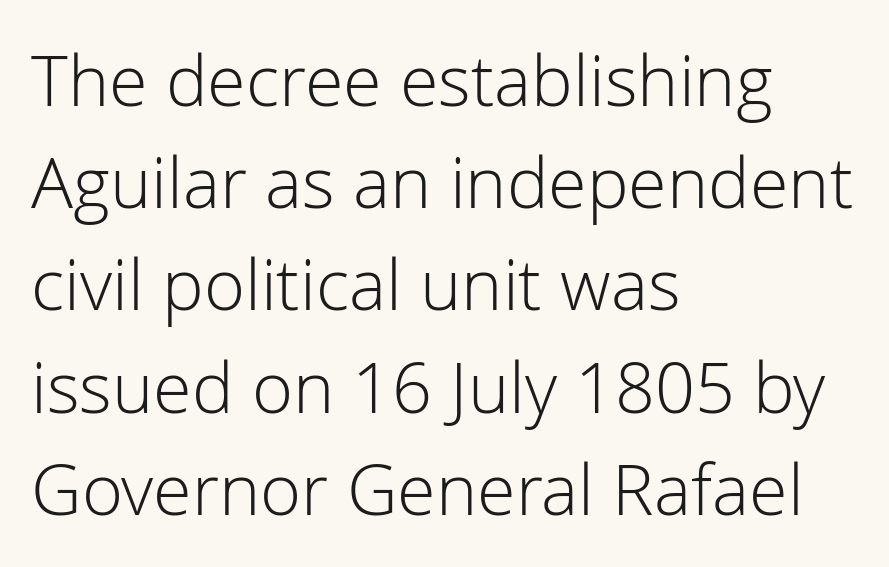
The setting favours the left margin, as ordinary paragraphs usually do. Each word holds together tightly as a unit, with standard inter-letter gaps. The typesetting does not lean heavy: it is not bold. One glance says typical: line gaps are just what's usual. Descenders are the only things crossing below the line. A roman cut, with each character standing at attention.
